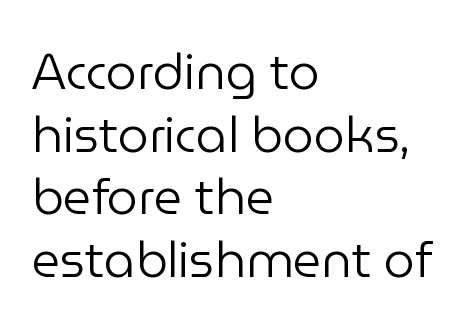
Q: Is the text bold? A: No.
Q: Is the text italic (slanted)? A: No, it is upright.
Q: Is the typeface a serif or a sans-serif typeface? A: Sans-serif.
Q: Is the text underlined? A: No.
Q: How is the paragraph aligned? A: Left-aligned.
Q: Is the spacing between letters normal or unusually wide? A: Normal.
Q: Is the spacing between lines tight, normal or loose? A: Normal.
Q: Width (condensed, normal, or wide)? A: Normal.
Q: Stroke contrast? A: Low.
Q: x-height? A: Medium.
Q: Monospaced? A: No.
